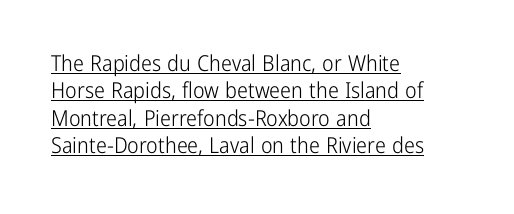
The compositor pushed each line to the left boundary. A light-to-regular cut is what we see here. Summary of vertical rhythm: regular, with standard interline spacing. Vertical strokes here are truly vertical. The gaps between neighbouring characters are ordinary and unremarkable.
